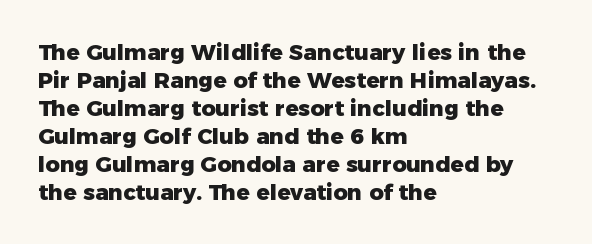
{"italic": "no", "bold": "yes", "underline": "no", "align": "left", "line_spacing": "normal", "line_spacing_ratio": 1.27, "letter_spacing": "normal", "letter_spacing_em": 0.0, "glyph_px": 22}
